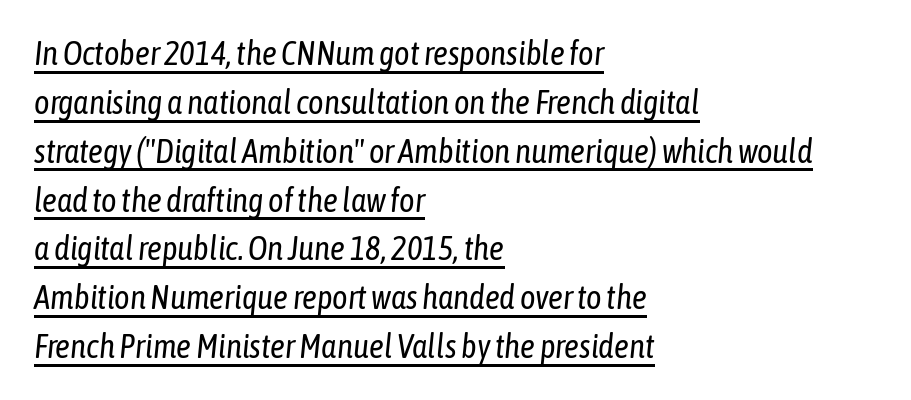
The image shows 33 px regular-weight, condensed type, italic (leaning right); set left-aligned, normal line spacing (1.48x), normal letter spacing, underlined; low stroke contrast and a medium x-height.
